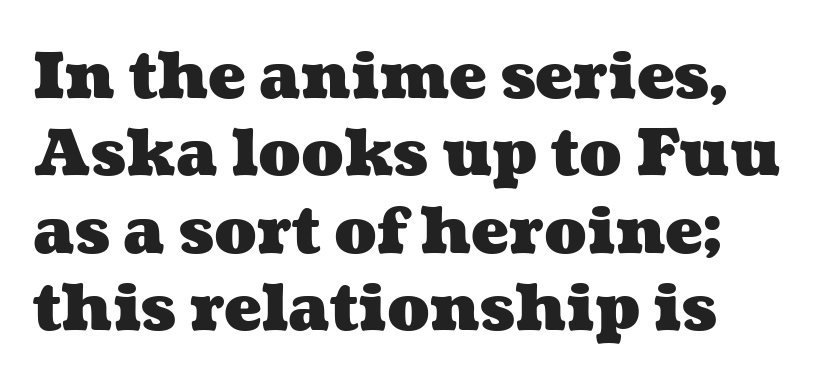
Underline: absent. Compared with typical body copy, the letter spacing here is the same. Thick stems and heavy bowls — unmistakably bold. These lines are rendered in a variable-pitch font.
